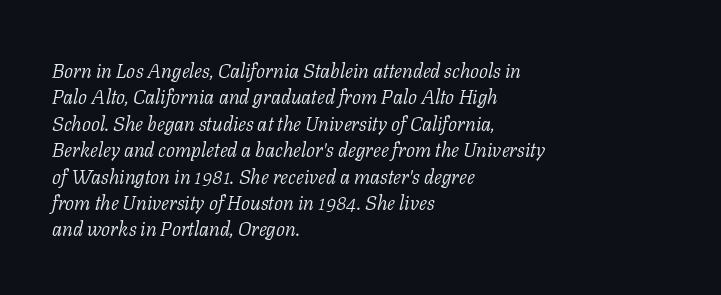
The image shows 20 px text type, italic (leaning right); set left-aligned, normal line spacing (1.32x), normal letter spacing, not underlined.
